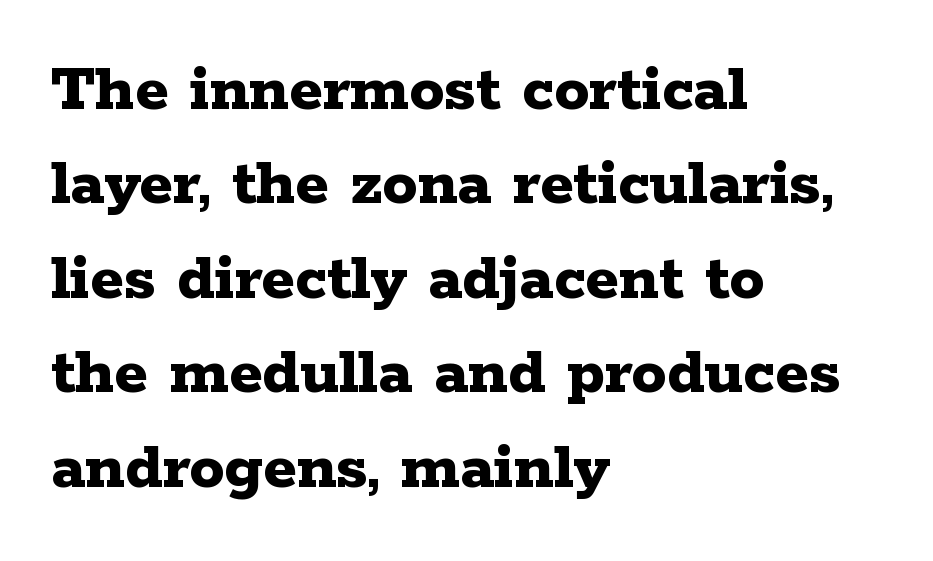
{"serif": "yes", "italic": "no", "bold": "yes", "weight": "bold", "width": "wide", "stroke_contrast": "low", "x_height": "medium", "monospaced": "no", "underline": "no", "align": "left", "line_spacing": "normal", "line_spacing_ratio": 1.35, "letter_spacing": "normal", "letter_spacing_em": 0.0, "glyph_px": 70}
